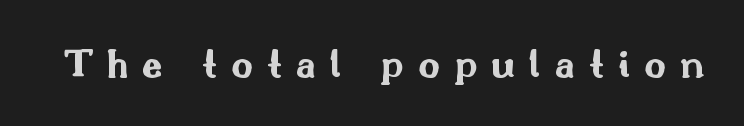
Students, note that the glyphs here are deliberately spaced far apart. Style check: upright. The rendering uses natural spacing where letterforms have individual widths. Typesetter's note: full bold, strokes at maximum text heaviness. Does the type have serifs? No, each stem ends abruptly. Underline: absent.
